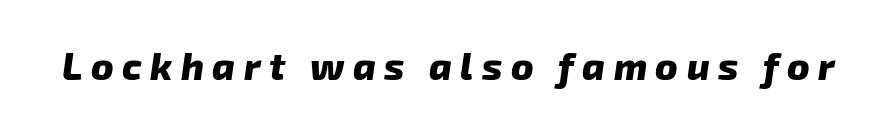
{"serif": "no", "bold": "yes", "weight": "heavy", "width": "normal", "stroke_contrast": "low", "x_height": "medium", "monospaced": "no", "underline": "no", "letter_spacing": "wide", "letter_spacing_em": 0.22, "glyph_px": 38}
